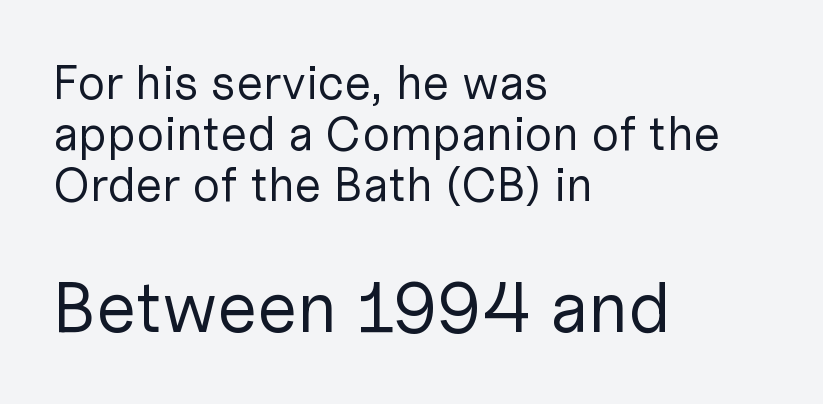
Q: Is the text bold? A: No.
Q: Is the text italic (slanted)? A: No, it is upright.
Q: Is the typeface a serif or a sans-serif typeface? A: Sans-serif.
Q: Is the text underlined? A: No.
Q: How is the paragraph aligned? A: Left-aligned.
Q: Is the spacing between letters normal or unusually wide? A: Normal.
Q: Is the spacing between lines tight, normal or loose? A: Tight.
Q: Which block of text is set in a larger size, the first (top) or the second (bottom)? A: The second (bottom) one.
Q: Width (condensed, normal, or wide)? A: Normal.
Q: Stroke contrast? A: Low.
Q: x-height? A: Medium.
Q: Monospaced? A: No.
